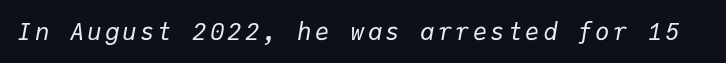
The image shows 24 px text type, italic (leaning right); set not underlined.
